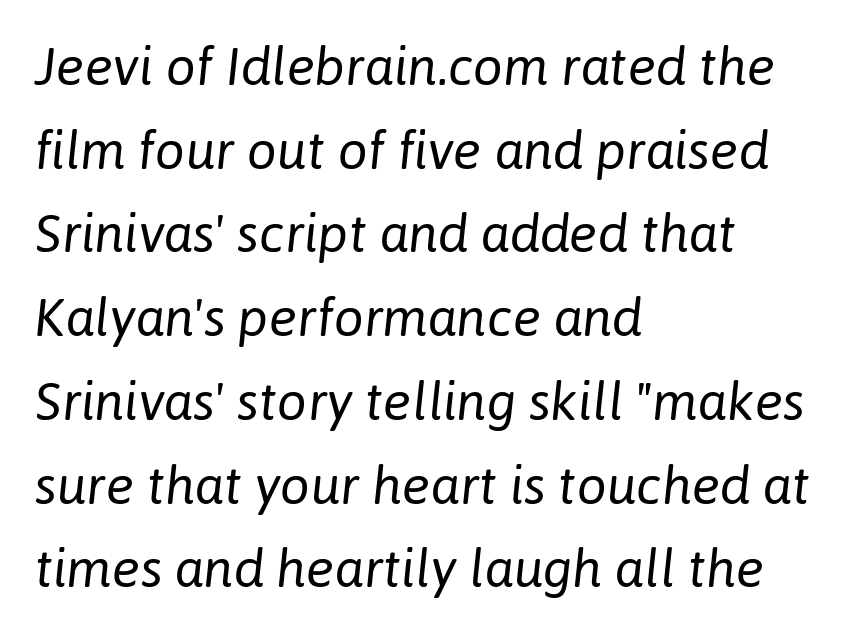
Q: Is the text bold? A: No.
Q: Is the text italic (slanted)? A: Yes, it leans right by about 6 degrees.
Q: Is the text underlined? A: No.
Q: How is the paragraph aligned? A: Left-aligned.
Q: Is the spacing between letters normal or unusually wide? A: Normal.
Q: Is the spacing between lines tight, normal or loose? A: Normal.
Q: Width (condensed, normal, or wide)? A: Normal.
Q: Stroke contrast? A: Low.
Q: x-height? A: Medium.
Q: Monospaced? A: No.
